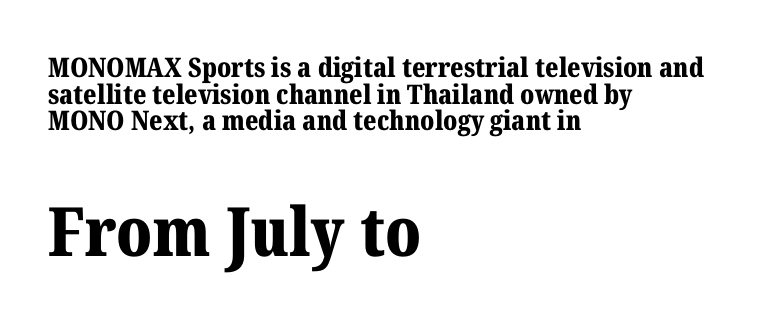
{"serif": "yes", "italic": "no", "bold": "yes", "weight": "bold", "width": "normal", "stroke_contrast": "medium", "x_height": "medium", "monospaced": "no", "underline": "no", "align": "left", "line_spacing": "tight", "line_spacing_ratio": 0.99, "letter_spacing": "normal", "letter_spacing_em": 0.0, "larger_block": "second", "size_ratio": 2.52, "glyph_px": 68}
